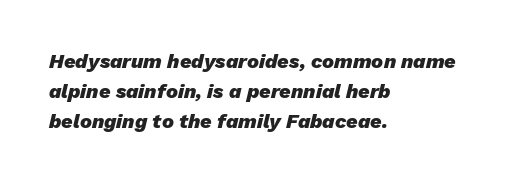
Q: Is the text bold? A: Yes.
Q: Is the text italic (slanted)? A: Yes, it leans right by about 13 degrees.
Q: Is the text underlined? A: No.
Q: How is the paragraph aligned? A: Left-aligned.
Q: Is the spacing between letters normal or unusually wide? A: Normal.
Q: Is the spacing between lines tight, normal or loose? A: Normal.
